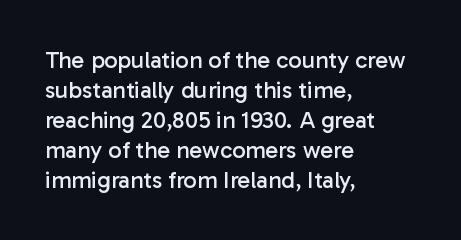
{"italic": "no", "bold": "no", "underline": "no", "align": "left", "line_spacing": "normal", "line_spacing_ratio": 1.25, "letter_spacing": "normal", "letter_spacing_em": 0.0, "glyph_px": 24}
